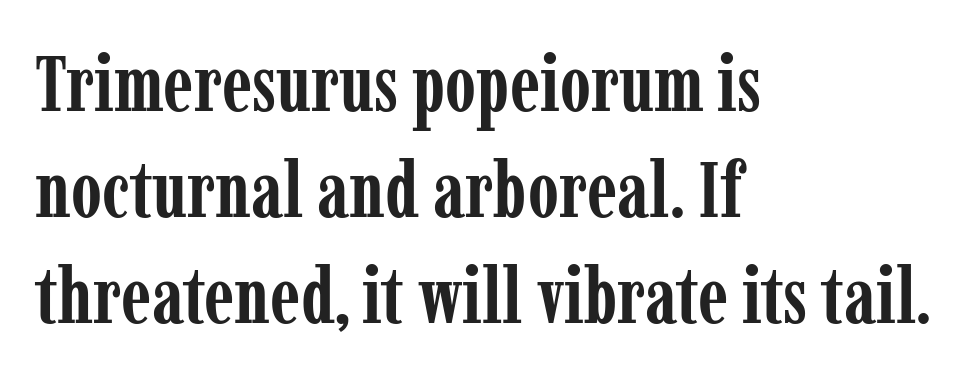
{"serif": "yes", "italic": "no", "bold": "yes", "weight": "semibold", "width": "condensed", "stroke_contrast": "low", "x_height": "medium", "monospaced": "no", "underline": "no", "align": "left", "line_spacing": "normal", "line_spacing_ratio": 1.34, "letter_spacing": "normal", "letter_spacing_em": 0.0, "glyph_px": 79}
